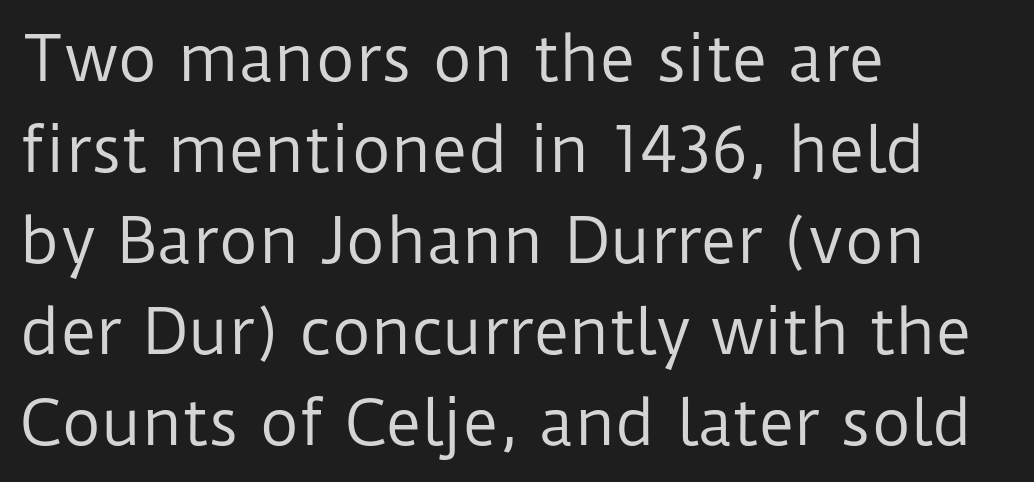
Short note: letters normally spaced. Teacher's note: observe the even left margin — that is flush-left alignment. A typesetter would call this leading conventional body-copy spacing. The type sits square on the baseline with zero lean.
